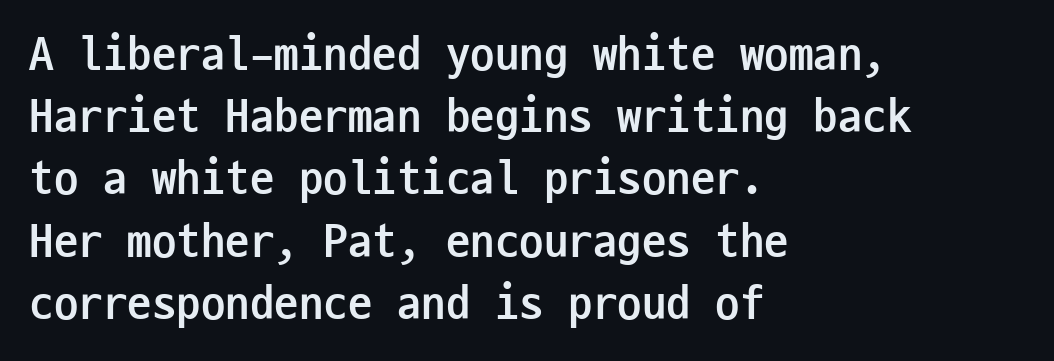
{"serif": "no", "italic": "no", "bold": "yes", "weight": "semibold", "width": "condensed", "stroke_contrast": "low", "x_height": "medium", "monospaced": "yes", "underline": "no", "align": "left", "line_spacing": "normal", "line_spacing_ratio": 1.27, "letter_spacing": "normal", "letter_spacing_em": 0.0, "glyph_px": 49}
